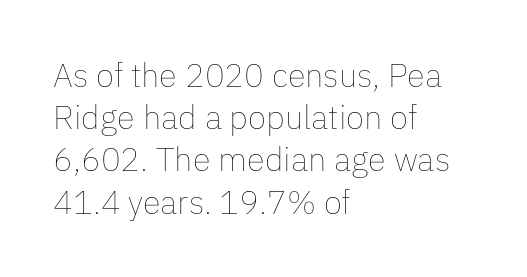
The image shows 33 px thin type, upright; set left-aligned, normal line spacing (1.28x), normal letter spacing, not underlined; low stroke contrast and a medium x-height.
